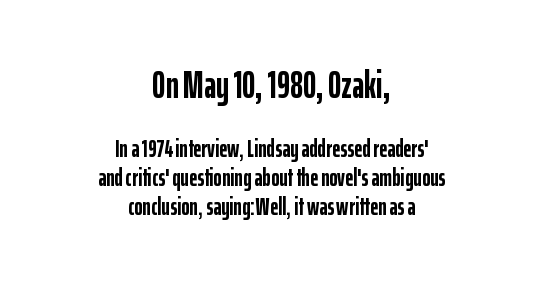
Q: Is the text bold? A: Yes.
Q: Is the text italic (slanted)? A: No, it is upright.
Q: Is the typeface a serif or a sans-serif typeface? A: Sans-serif.
Q: Is the text underlined? A: No.
Q: How is the paragraph aligned? A: Centered.
Q: Is the spacing between letters normal or unusually wide? A: Normal.
Q: Which block of text is set in a larger size, the first (top) or the second (bottom)? A: The first (top) one.
Q: Width (condensed, normal, or wide)? A: Condensed.
Q: Stroke contrast? A: Low.
Q: x-height? A: Medium.
Q: Monospaced? A: No.
